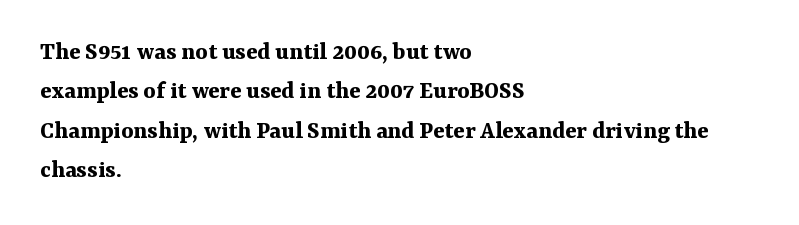
Q: Is the text bold? A: Yes.
Q: Is the text italic (slanted)? A: No, it is upright.
Q: Is the text underlined? A: No.
Q: How is the paragraph aligned? A: Left-aligned.
Q: Is the spacing between letters normal or unusually wide? A: Normal.
Q: Is the spacing between lines tight, normal or loose? A: Normal.
